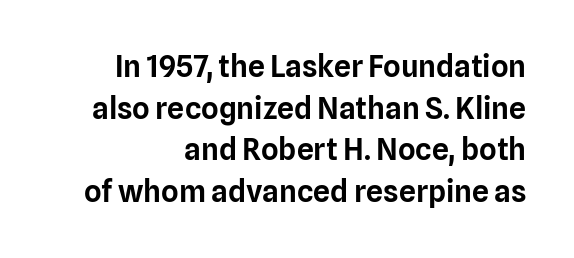
The image shows 30 px sans-serif type, upright; set right-aligned, normal line spacing (1.39x), normal letter spacing, not underlined; low stroke contrast and a medium x-height.
